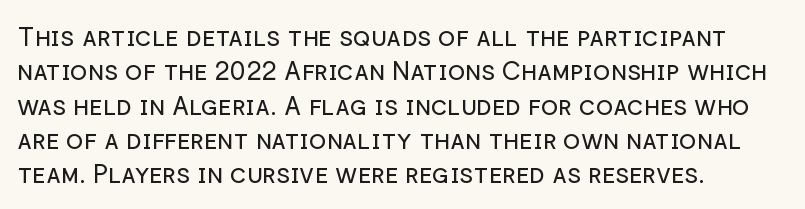
{"italic": "no", "bold": "no", "underline": "no", "align": "left", "line_spacing": "normal", "line_spacing_ratio": 1.32, "letter_spacing": "normal", "letter_spacing_em": 0.0, "glyph_px": 26}
